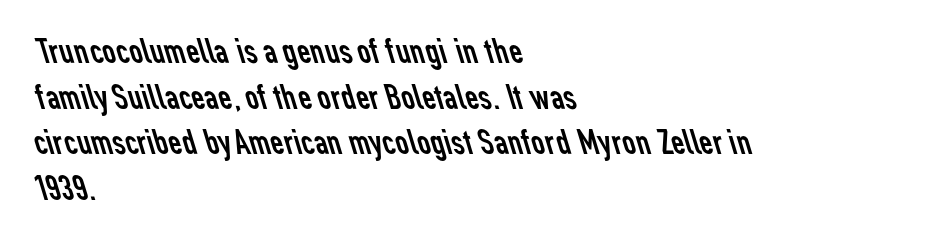
The strokes carry an ordinary text weight at most. In terms of letterform style, serifs are entirely absent. Here the glyphs are tracked normally, forming tight word shapes. Any mark beneath the type? The region is blank. The ragged edge is on the right, which tells us the setting is flush left. Looks like regular typesetting: each glyph gets only the width it needs.
